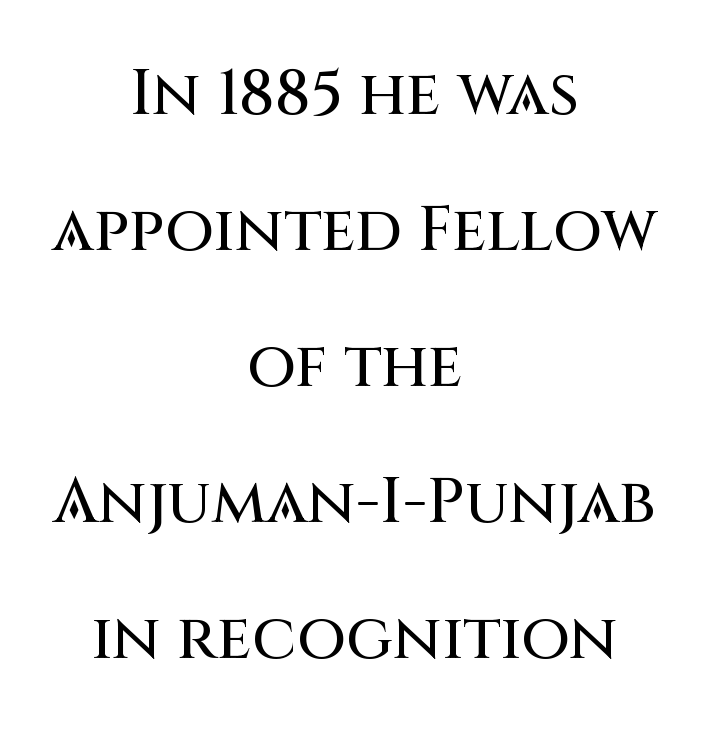
Vertical strokes here are truly vertical. Check under the words: just untouched page. Students, observe: this is what heavily led, spacious text looks like. The typeface chosen for these lines omits serifs. In terms of letterspacing, this is plain default setting. You could not count columns in this text — the font is proportionally spaced.
